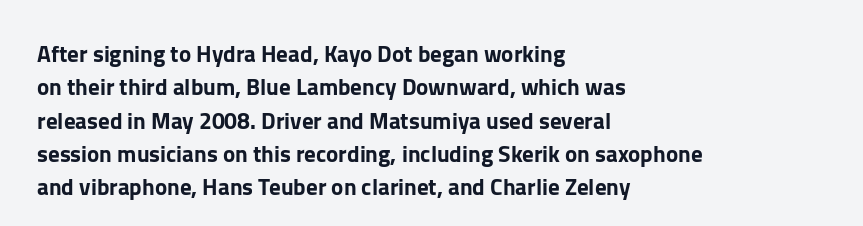
The image shows 23 px text type, upright; set left-aligned, normal line spacing (1.45x), normal letter spacing, not underlined.
